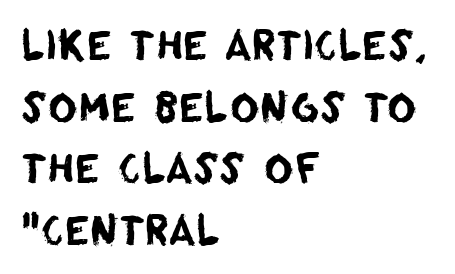
Q: Is the typeface a serif or a sans-serif typeface? A: Sans-serif.
Q: Is the text underlined? A: No.
Q: How is the paragraph aligned? A: Left-aligned.
Q: Is the spacing between letters normal or unusually wide? A: Normal.
Q: Is the spacing between lines tight, normal or loose? A: Normal.
Q: Width (condensed, normal, or wide)? A: Normal.
Q: Stroke contrast? A: Low.
Q: x-height? A: Large.
Q: Monospaced? A: No.
